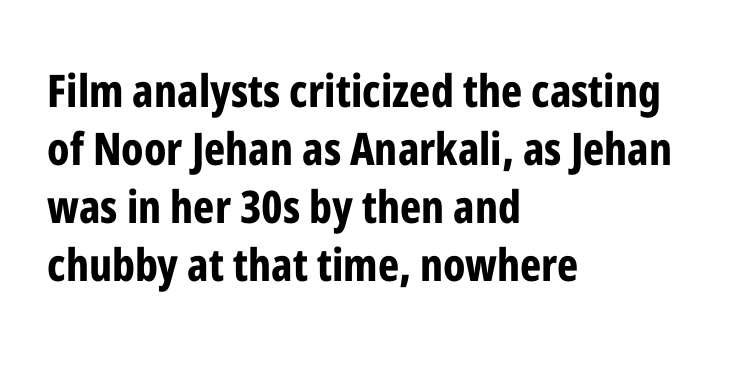
The face used here is rendered with its standard letterfit. Underline: absent. Each letter's strokes conclude bluntly, with no projecting serifs. Ascenders rise straight up at ninety degrees.
